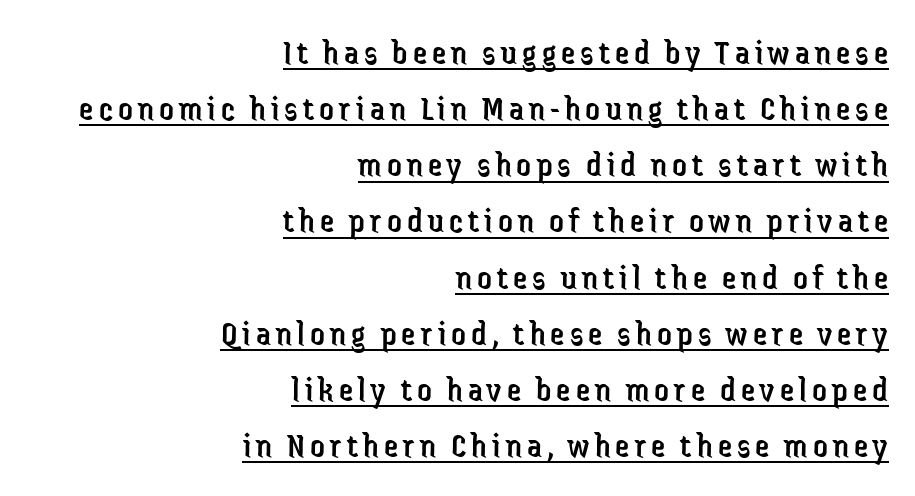
Stems and bowls with no extra thickness — not bold. Each letter's strokes conclude bluntly, with no projecting serifs. The face used here appears with an underline applied. The letters advance in unequal steps, a hallmark of proportional type. These lines were composed using upright roman letters.
